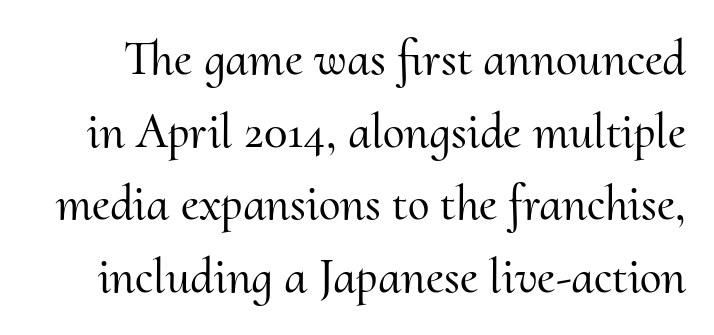
Q: Is the text italic (slanted)? A: No, it is upright.
Q: Is the typeface a serif or a sans-serif typeface? A: Serif.
Q: Is the text underlined? A: No.
Q: Is the spacing between letters normal or unusually wide? A: Normal.
Q: Is the spacing between lines tight, normal or loose? A: Normal.
Q: Width (condensed, normal, or wide)? A: Normal.
Q: Stroke contrast? A: Medium.
Q: x-height? A: Small.
Q: Monospaced? A: No.
